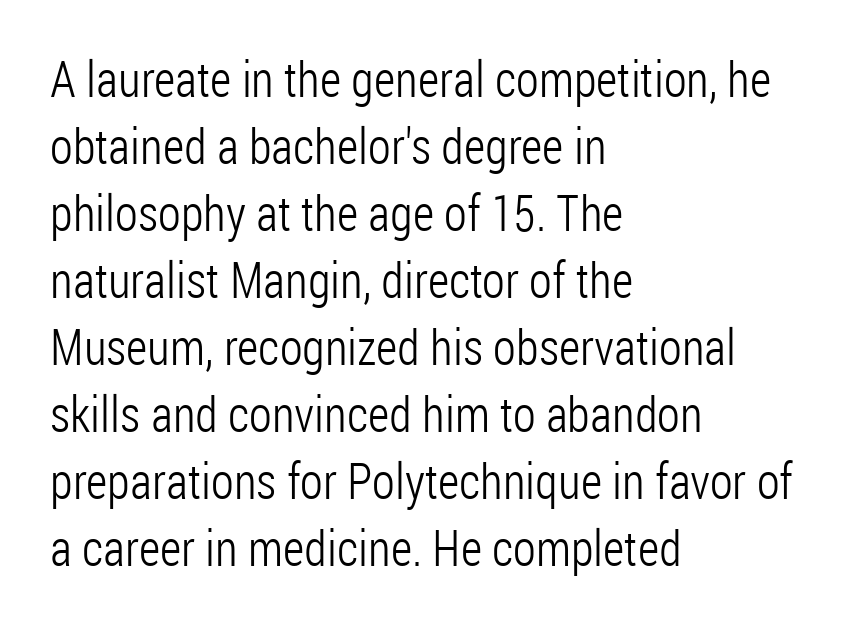
The image shows 50 px light, condensed sans-serif type, upright; set left-aligned, normal line spacing (1.34x), normal letter spacing, not underlined; low stroke contrast and a medium x-height.
